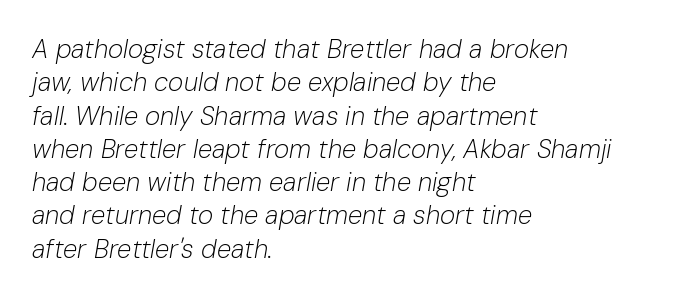
The image shows 26 px text type, italic (leaning right); set left-aligned, normal line spacing (1.28x), normal letter spacing, not underlined.
